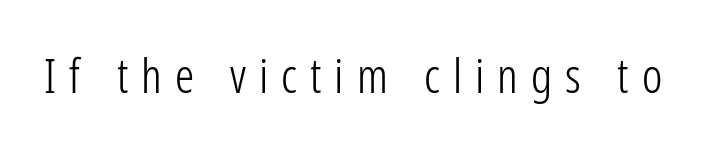
Q: Is the text bold? A: No.
Q: Is the text italic (slanted)? A: No, it is upright.
Q: Is the typeface a serif or a sans-serif typeface? A: Sans-serif.
Q: Is the text underlined? A: No.
Q: Is the spacing between letters normal or unusually wide? A: Unusually wide.
Q: Width (condensed, normal, or wide)? A: Condensed.
Q: Stroke contrast? A: Low.
Q: x-height? A: Medium.
Q: Monospaced? A: No.
